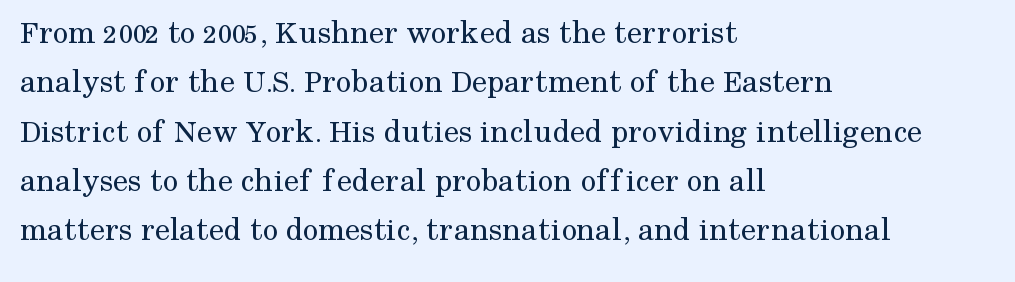
{"serif": "yes", "italic": "no", "bold": "no", "weight": "regular", "width": "normal", "stroke_contrast": "medium", "x_height": "medium", "monospaced": "no", "underline": "no", "align": "left", "line_spacing": "normal", "line_spacing_ratio": 1.45, "letter_spacing": "normal", "letter_spacing_em": 0.0, "glyph_px": 34}
